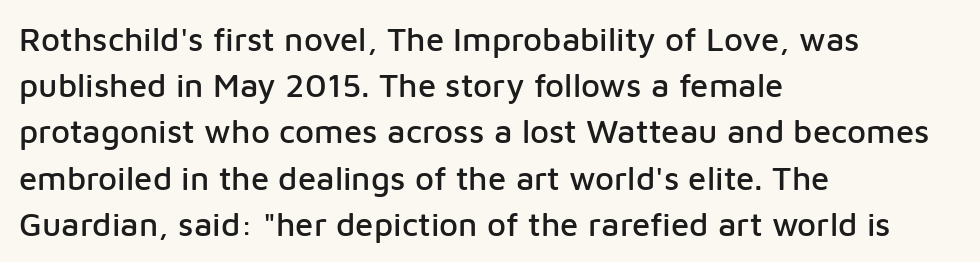
{"serif": "no", "italic": "no", "width": "normal", "stroke_contrast": "low", "x_height": "medium", "monospaced": "no", "underline": "no", "align": "left", "line_spacing": "normal", "line_spacing_ratio": 1.4, "letter_spacing": "normal", "letter_spacing_em": 0.0, "glyph_px": 33}
